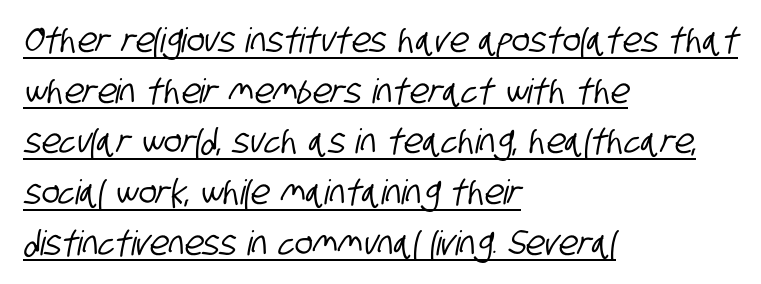
The image shows 34 px condensed sans-serif type; set left-aligned, normal line spacing (1.49x), normal letter spacing, underlined; low stroke contrast and a large x-height.
